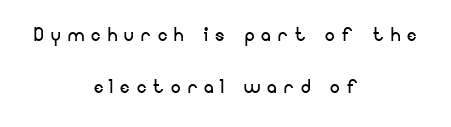
Q: Is the text bold? A: No.
Q: Is the text italic (slanted)? A: No, it is upright.
Q: Is the text underlined? A: No.
Q: How is the paragraph aligned? A: Centered.
Q: Is the spacing between letters normal or unusually wide? A: Unusually wide.
Q: Is the spacing between lines tight, normal or loose? A: Loose.
